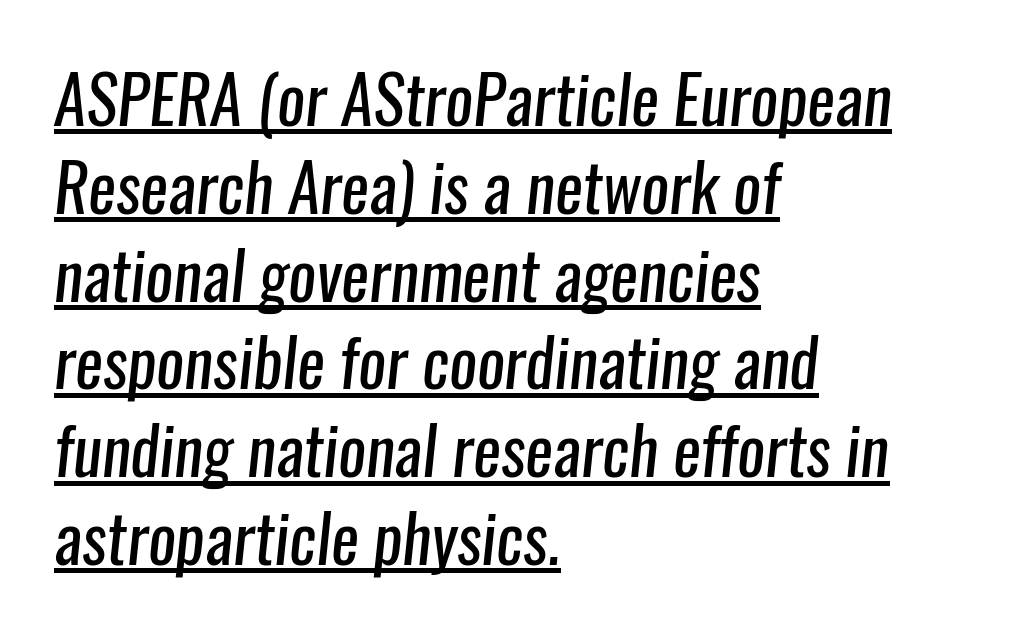
The image shows 66 px regular-weight, condensed sans-serif type; set left-aligned, normal line spacing (1.33x), normal letter spacing, underlined; low stroke contrast and a medium x-height.
